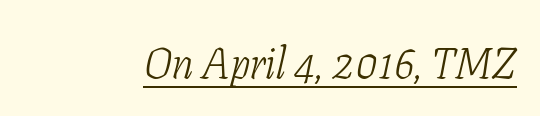
The image shows 43 px light, condensed serif type, italic (leaning right); set normal letter spacing, underlined; low stroke contrast and a medium x-height.
